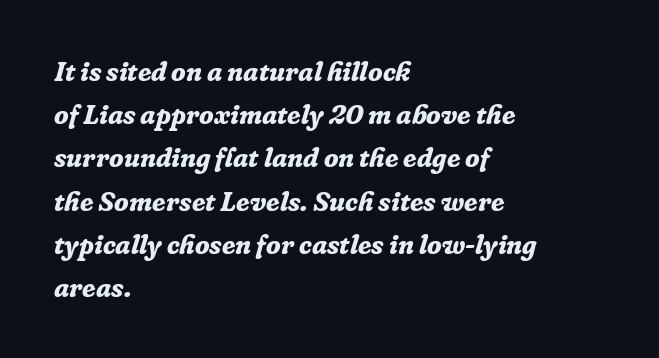
The image shows 27 px bold type, italic (leaning right); set left-aligned, normal line spacing (1.6x), normal letter spacing, not underlined.
